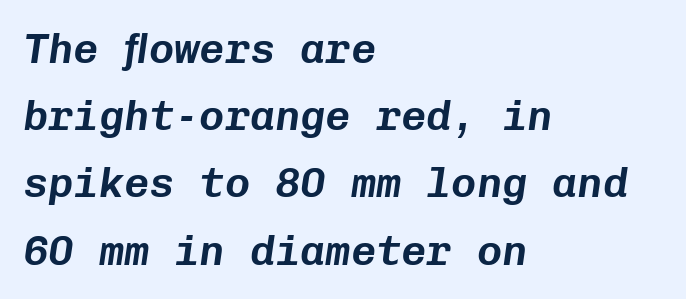
The image shows 42 px text type, italic (leaning right), monospaced; set left-aligned, normal line spacing (1.6x), normal letter spacing, not underlined; low stroke contrast and a medium x-height.
